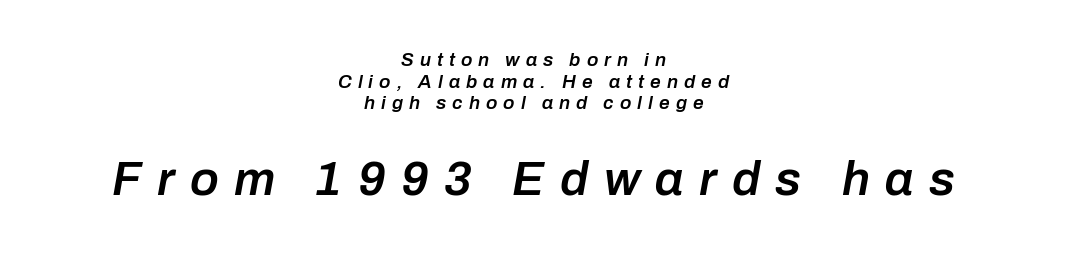
The image shows 48 px semibold type, italic (leaning right); set centered, tight line spacing (1.14x), unusually wide letter spacing (+0.32 em), not underlined; the second (bottom) block is 2.53x larger; low stroke contrast and a medium x-height.
